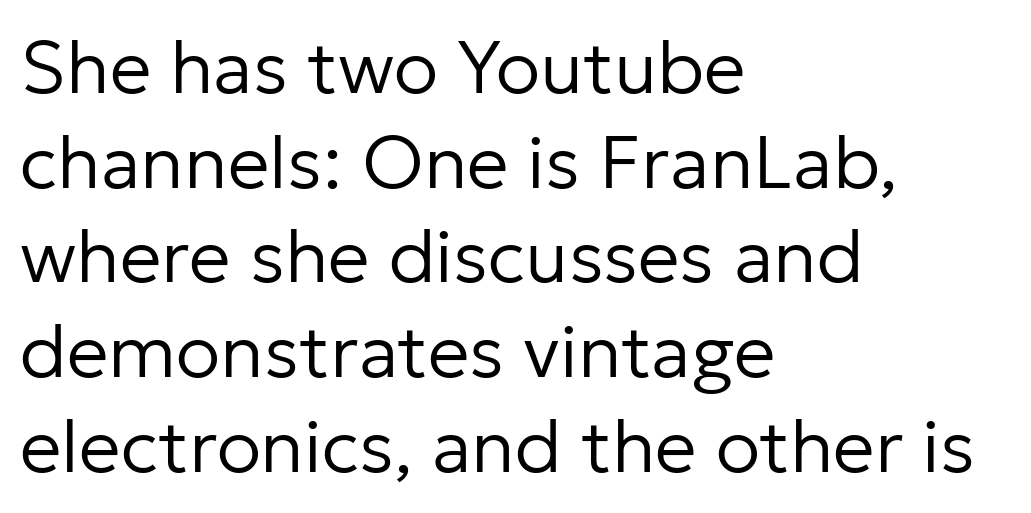
The paragraph shown leans on its left margin. Type style note: lacks serifs. Note the varied advance widths — an 'i' is clearly narrower than an 'm'. Check under the words: just untouched page. When letters stand straight like this, we call the style roman or upright.
